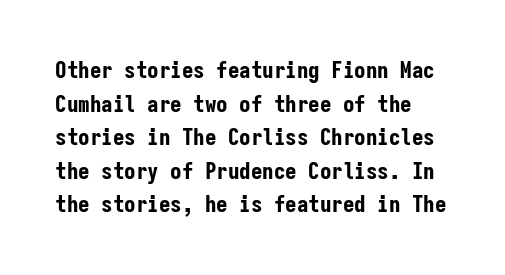
Q: Is the text bold? A: Yes.
Q: Is the text italic (slanted)? A: No, it is upright.
Q: Is the text underlined? A: No.
Q: Is the spacing between letters normal or unusually wide? A: Normal.
Q: Is the spacing between lines tight, normal or loose? A: Normal.
